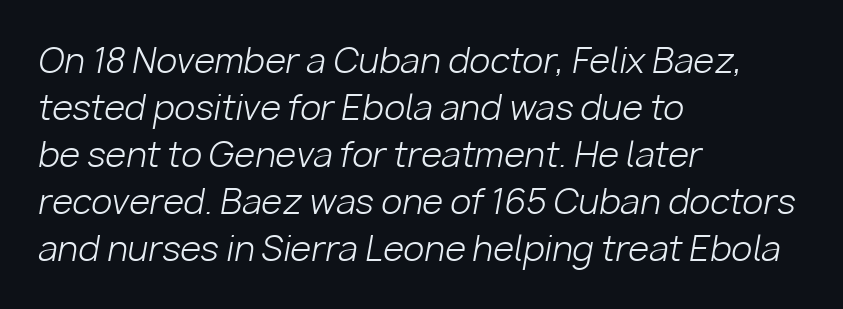
{"italic": "yes", "lean": "right", "slant_degrees": 10, "bold": "no", "weight": "light", "width": "normal", "stroke_contrast": "low", "x_height": "medium", "monospaced": "no", "underline": "no", "align": "left", "line_spacing": "normal", "line_spacing_ratio": 1.38, "letter_spacing": "normal", "letter_spacing_em": 0.0, "glyph_px": 34}
